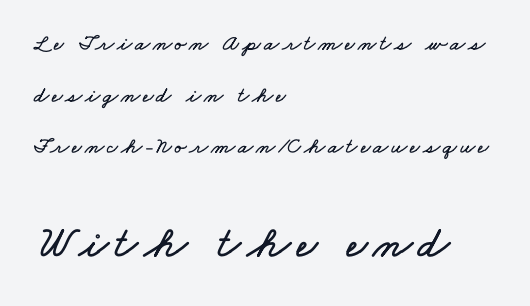
Q: Is the text underlined? A: No.
Q: How is the paragraph aligned? A: Left-aligned.
Q: Is the spacing between lines tight, normal or loose? A: Loose.
Q: Which block of text is set in a larger size, the first (top) or the second (bottom)? A: The second (bottom) one.
Q: Width (condensed, normal, or wide)? A: Wide.
Q: Stroke contrast? A: Low.
Q: x-height? A: Small.
Q: Monospaced? A: No.
